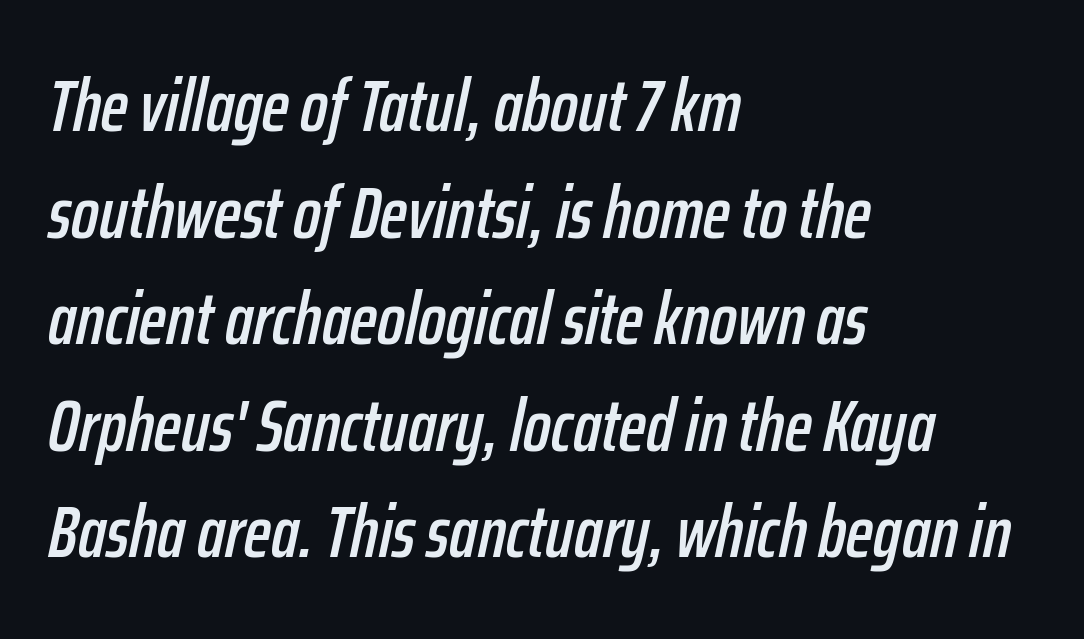
Q: Is the text italic (slanted)? A: Yes, it leans right by about 12 degrees.
Q: Is the text underlined? A: No.
Q: How is the paragraph aligned? A: Left-aligned.
Q: Is the spacing between letters normal or unusually wide? A: Normal.
Q: Is the spacing between lines tight, normal or loose? A: Normal.
Q: Width (condensed, normal, or wide)? A: Condensed.
Q: Stroke contrast? A: Low.
Q: x-height? A: Medium.
Q: Monospaced? A: No.
